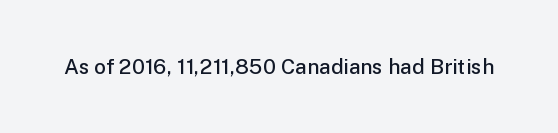
{"italic": "no", "bold": "semi", "underline": "no", "letter_spacing": "normal", "letter_spacing_em": 0.0, "glyph_px": 21}
